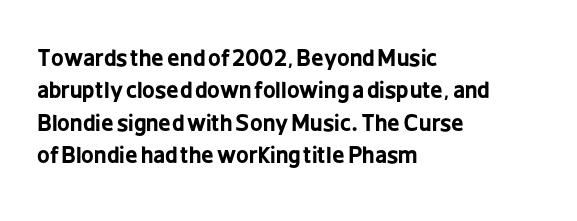
The image shows 22 px bold type, upright; set left-aligned, normal line spacing (1.47x), normal letter spacing, not underlined.
